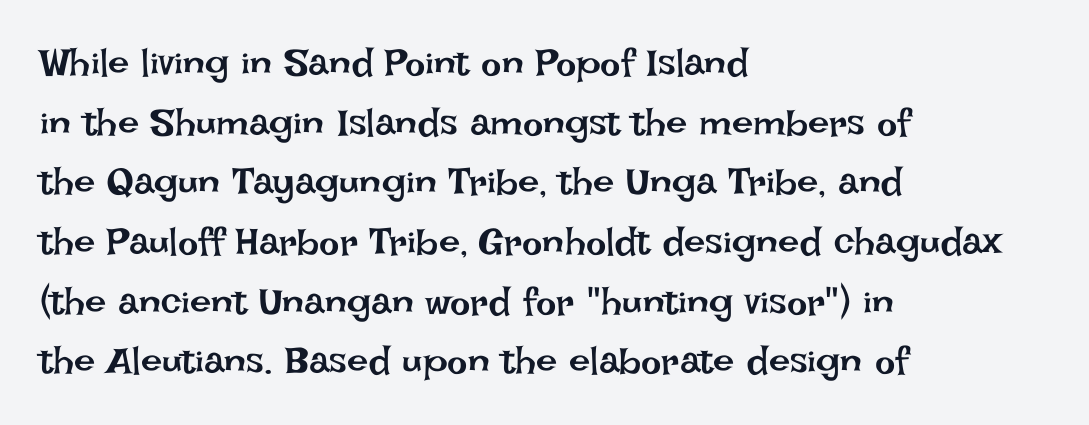
Q: Is the text bold? A: No.
Q: Is the text italic (slanted)? A: No, it is upright.
Q: Is the text underlined? A: No.
Q: How is the paragraph aligned? A: Left-aligned.
Q: Is the spacing between letters normal or unusually wide? A: Normal.
Q: Is the spacing between lines tight, normal or loose? A: Normal.
Q: Width (condensed, normal, or wide)? A: Normal.
Q: Stroke contrast? A: Low.
Q: x-height? A: Large.
Q: Monospaced? A: No.
